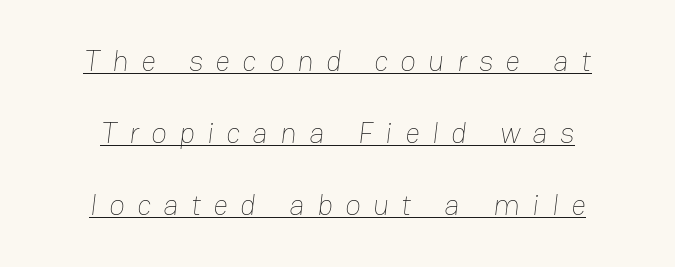
Horizontal alignment here is central, giving a formal, balanced look. Baseline-to-baseline distance is far greater than the letter height. You can see a thin bar hugging the bottom of the glyphs. There is plenty of visible air inserted between adjacent glyphs. Spacing verdict: proportional, widths tailored to each character. Stems and bowls with no extra thickness — not bold.
